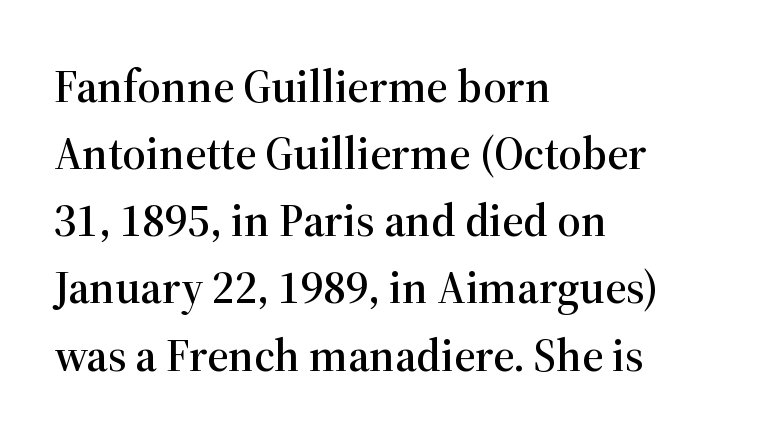
{"serif": "yes", "italic": "no", "width": "normal", "stroke_contrast": "high", "x_height": "medium", "monospaced": "no", "underline": "no", "align": "left", "line_spacing": "normal", "line_spacing_ratio": 1.46, "letter_spacing": "normal", "letter_spacing_em": 0.0, "glyph_px": 46}
